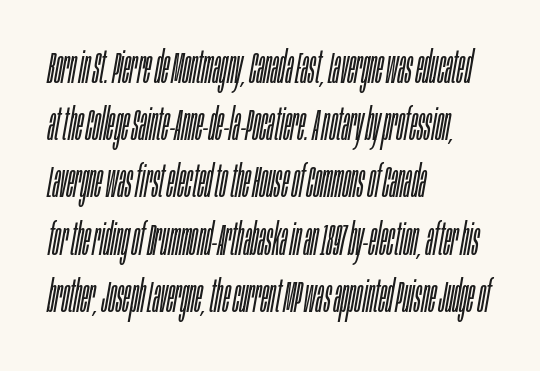
{"italic": "yes", "lean": "right", "slant_degrees": 10, "bold": "no", "weight": "light", "width": "condensed", "stroke_contrast": "low", "x_height": "large", "monospaced": "no", "underline": "no", "align": "left", "line_spacing": "normal", "line_spacing_ratio": 1.3, "letter_spacing": "normal", "letter_spacing_em": 0.0, "glyph_px": 44}
